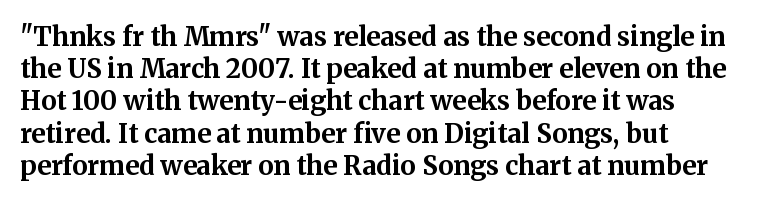
{"italic": "no", "bold": "yes", "underline": "no", "align": "left", "line_spacing_ratio": 1.24, "letter_spacing": "normal", "letter_spacing_em": 0.0, "glyph_px": 26}
